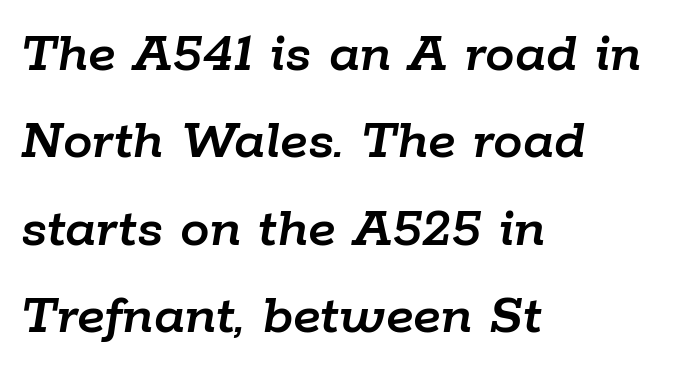
Q: Is the text italic (slanted)? A: Yes, it leans right by about 9 degrees.
Q: Is the text underlined? A: No.
Q: How is the paragraph aligned? A: Left-aligned.
Q: Is the spacing between letters normal or unusually wide? A: Normal.
Q: Is the spacing between lines tight, normal or loose? A: Normal.
Q: Width (condensed, normal, or wide)? A: Normal.
Q: Stroke contrast? A: Low.
Q: x-height? A: Medium.
Q: Monospaced? A: No.
